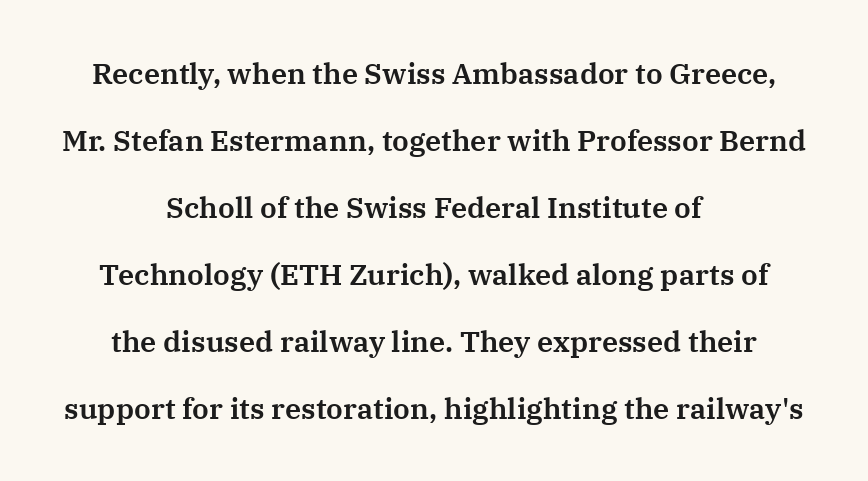
The gaps between neighbouring characters are ordinary and unremarkable. Characters remain perfectly vertical along every line. I'd call this a serif setting — the letters wear small feet. This sample has the flowing, uneven cadence of proportional lettering. Students, observe: this is what heavily led, spacious text looks like. Alignment: centered.
